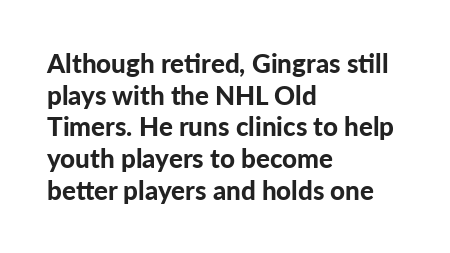
{"italic": "no", "bold": "yes", "underline": "no", "align": "left", "line_spacing_ratio": 1.22, "letter_spacing": "normal", "letter_spacing_em": 0.0, "glyph_px": 26}
